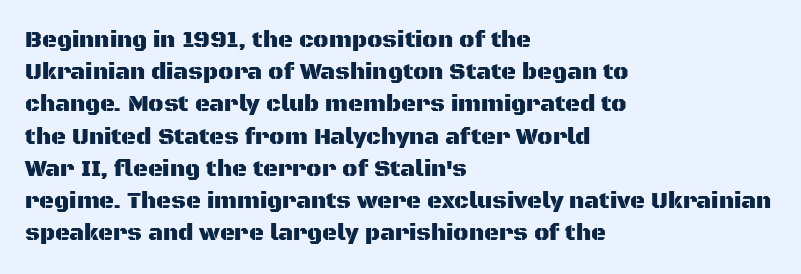
Does the leading feel generous? No, just average. The paragraph shown leans on its left margin. The string is rendered with underlining switched off. Here the glyphs are tracked normally, forming tight word shapes. The font's upright variant was chosen for this text.
